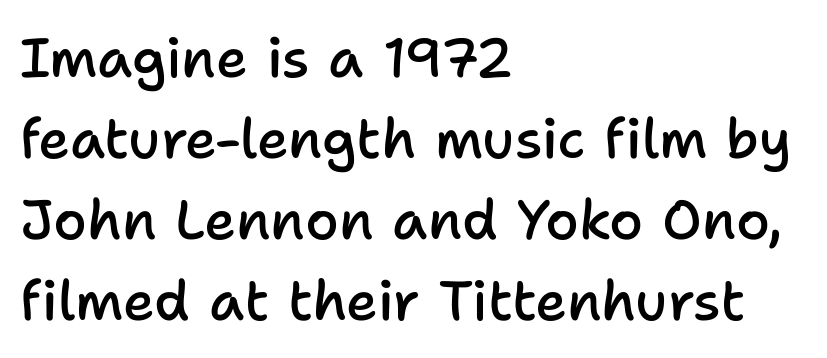
The image shows 55 px semibold sans-serif type, upright; set left-aligned, normal line spacing (1.47x), normal letter spacing, not underlined; low stroke contrast and a medium x-height.
